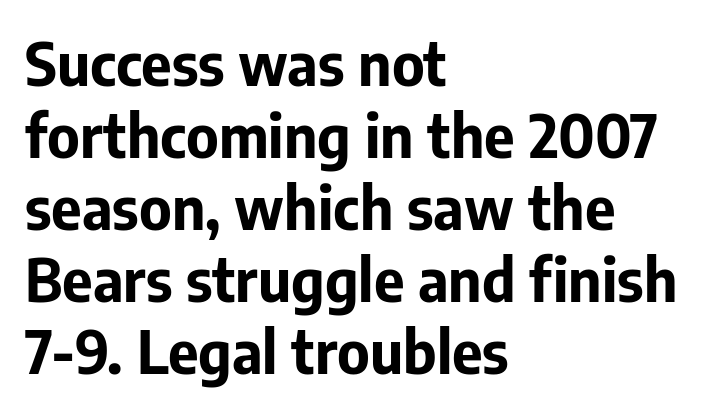
Q: Is the text bold? A: Yes.
Q: Is the text italic (slanted)? A: No, it is upright.
Q: Is the typeface a serif or a sans-serif typeface? A: Sans-serif.
Q: Is the text underlined? A: No.
Q: How is the paragraph aligned? A: Left-aligned.
Q: Is the spacing between letters normal or unusually wide? A: Normal.
Q: Width (condensed, normal, or wide)? A: Normal.
Q: Stroke contrast? A: Low.
Q: x-height? A: Medium.
Q: Monospaced? A: No.
